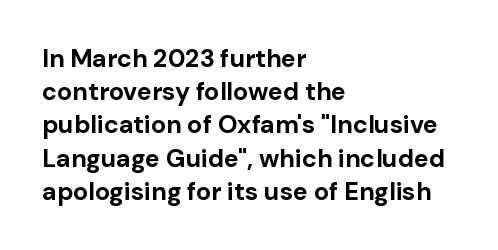
The image shows 25 px bold type, upright; set left-aligned, normal line spacing (1.33x), normal letter spacing, not underlined.
